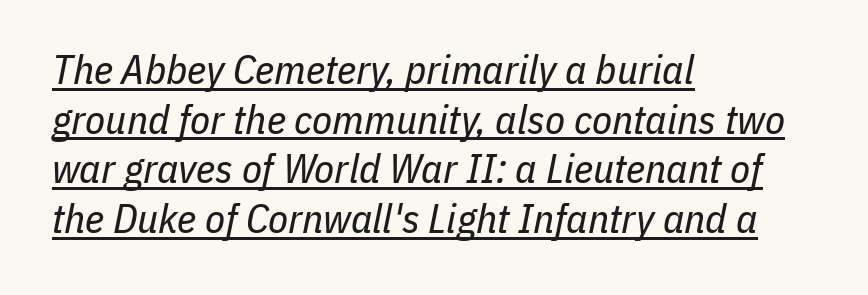
{"italic": "yes", "lean": "right", "slant_degrees": 11, "bold": "no", "weight": "regular", "width": "condensed", "stroke_contrast": "low", "x_height": "medium", "monospaced": "no", "underline": "yes", "align": "left", "line_spacing_ratio": 1.21, "letter_spacing": "normal", "letter_spacing_em": 0.0, "glyph_px": 41}
